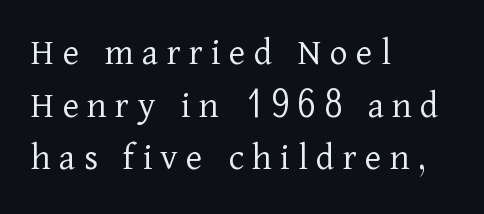
Q: Is the text bold? A: No.
Q: Is the text italic (slanted)? A: No, it is upright.
Q: Is the typeface a serif or a sans-serif typeface? A: Serif.
Q: Is the text underlined? A: No.
Q: How is the paragraph aligned? A: Left-aligned.
Q: Is the spacing between letters normal or unusually wide? A: Unusually wide.
Q: Is the spacing between lines tight, normal or loose? A: Normal.
Q: Width (condensed, normal, or wide)? A: Normal.
Q: Stroke contrast? A: Low.
Q: x-height? A: Medium.
Q: Monospaced? A: No.
